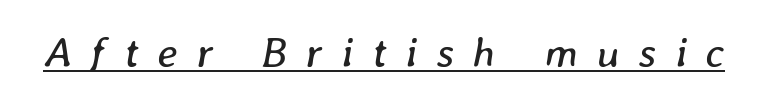
The image shows 43 px regular-weight type, italic (leaning right); set unusually wide letter spacing (+0.43 em), underlined; low stroke contrast and a medium x-height.
